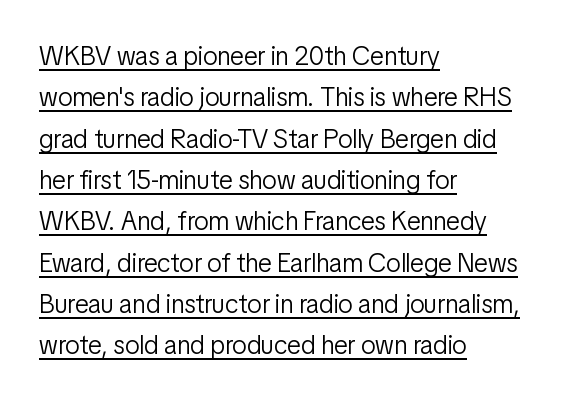
Observe the ordinary spacing: letters are neighbours, not strangers. Caption: multi-line text, flush left, ragged right. The leading is moderate, giving the passage an even texture. Upright lettering throughout. Underline: present.
